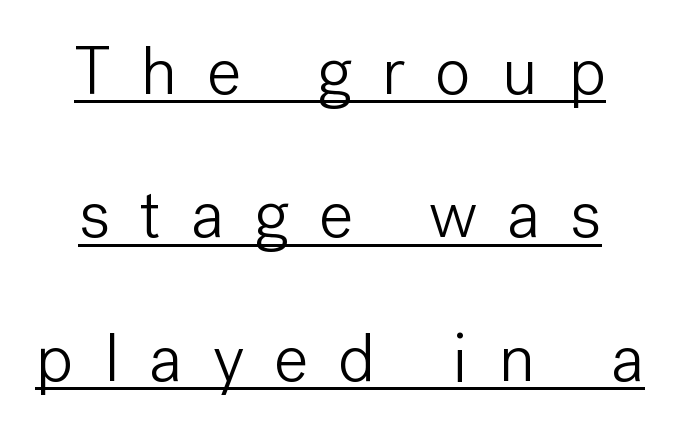
Observe the absence of serifs on each vertical stroke in this sample. Regarding leading, the lines here are spaced well apart. The rendering inserts visible extra space after every character. Somebody hit Ctrl+U on this one — the words are underlined. A typesetter would call this proportional, since set widths differ per character. The cut favours lightness, reaching ordinary text weight at its darkest.
